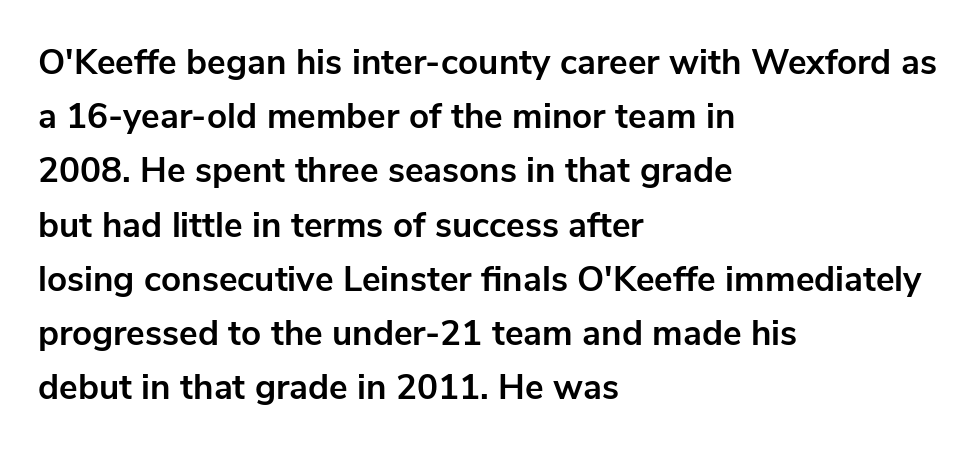
Q: Is the text bold? A: Yes.
Q: Is the text italic (slanted)? A: No, it is upright.
Q: Is the typeface a serif or a sans-serif typeface? A: Sans-serif.
Q: Is the text underlined? A: No.
Q: How is the paragraph aligned? A: Left-aligned.
Q: Is the spacing between letters normal or unusually wide? A: Normal.
Q: Is the spacing between lines tight, normal or loose? A: Normal.
Q: Width (condensed, normal, or wide)? A: Normal.
Q: Stroke contrast? A: Low.
Q: x-height? A: Medium.
Q: Monospaced? A: No.
